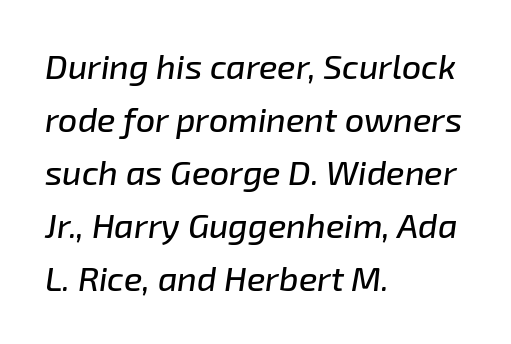
Q: Is the text italic (slanted)? A: Yes, it leans right by about 8 degrees.
Q: Is the text underlined? A: No.
Q: How is the paragraph aligned? A: Left-aligned.
Q: Is the spacing between letters normal or unusually wide? A: Normal.
Q: Is the spacing between lines tight, normal or loose? A: Normal.
Q: Width (condensed, normal, or wide)? A: Normal.
Q: Stroke contrast? A: Low.
Q: x-height? A: Medium.
Q: Monospaced? A: No.
